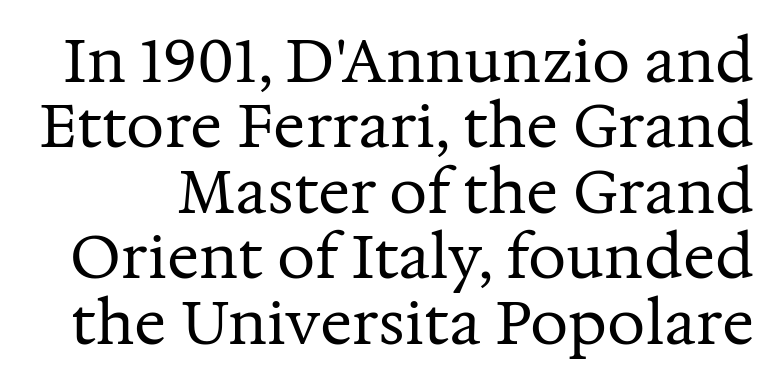
The space between consecutive lines is stingy. A bare baseline throughout the passage. To sum up the face: it has serifs. No chunkiness to these letters — they're not bold.
